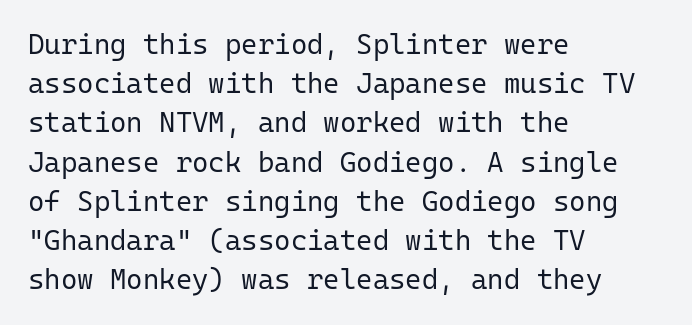
The image shows 28 px regular-weight sans-serif type, upright, monospaced; set left-aligned, normal line spacing (1.4x), normal letter spacing, not underlined; low stroke contrast and a medium x-height.
